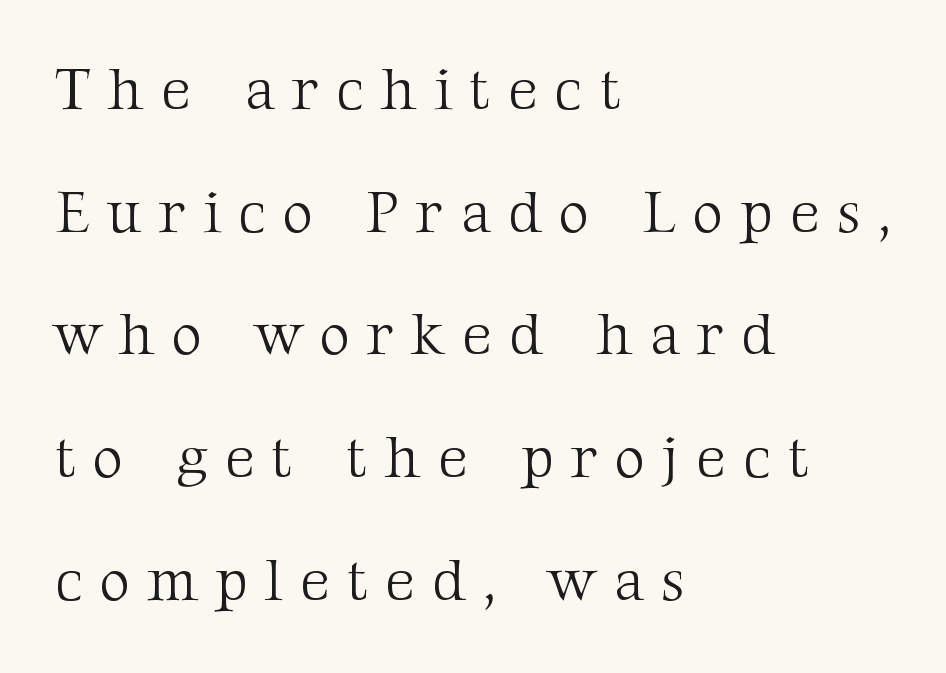
The letters stand straight up with perfectly vertical stems. This sample has the flowing, uneven cadence of proportional lettering. Characters follow at a spacing far wider than the type designer built in. Weight class: somewhere from thin through regular. The type family on display is of the serif kind. Decoration check: the copy has no underline.
